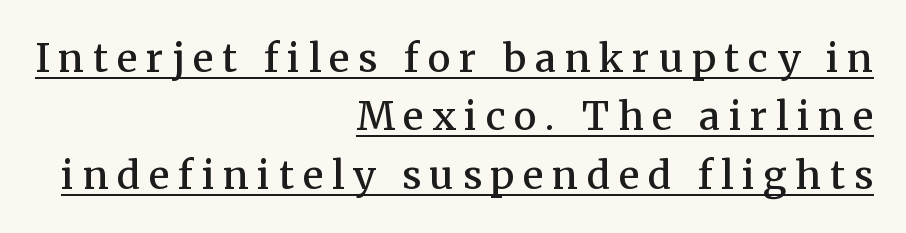
The image shows 39 px semibold serif type, upright; set right-aligned, normal line spacing (1.5x), unusually wide letter spacing (+0.22 em), underlined; medium stroke contrast and a medium x-height.
